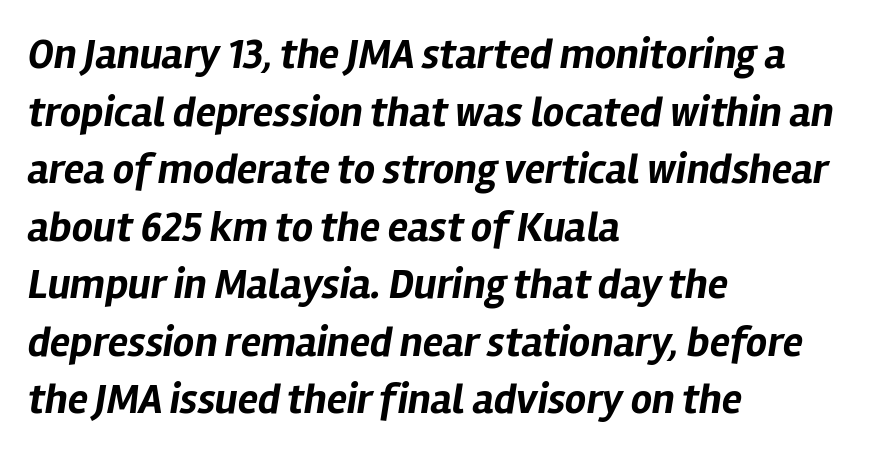
Q: Is the text bold? A: Yes.
Q: Is the text italic (slanted)? A: Yes, it leans right by about 12 degrees.
Q: Is the text underlined? A: No.
Q: How is the paragraph aligned? A: Left-aligned.
Q: Is the spacing between letters normal or unusually wide? A: Normal.
Q: Is the spacing between lines tight, normal or loose? A: Normal.
Q: Width (condensed, normal, or wide)? A: Normal.
Q: Stroke contrast? A: Low.
Q: x-height? A: Medium.
Q: Monospaced? A: No.
